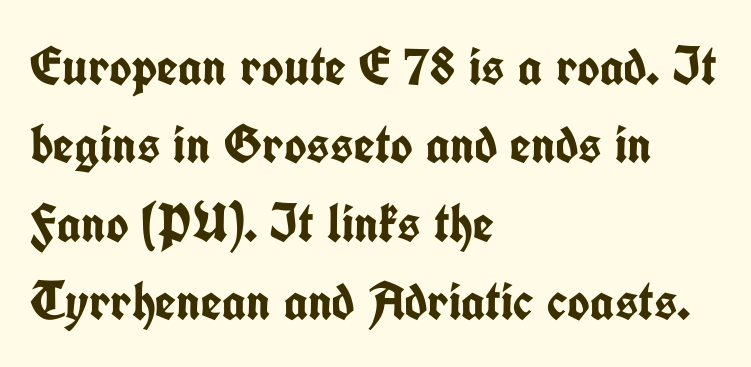
{"serif": "no", "italic": "no", "bold": "yes", "weight": "semibold", "width": "condensed", "stroke_contrast": "low", "x_height": "medium", "monospaced": "no", "underline": "no", "align": "left", "line_spacing": "normal", "line_spacing_ratio": 1.45, "letter_spacing": "normal", "letter_spacing_em": 0.0, "glyph_px": 54}
